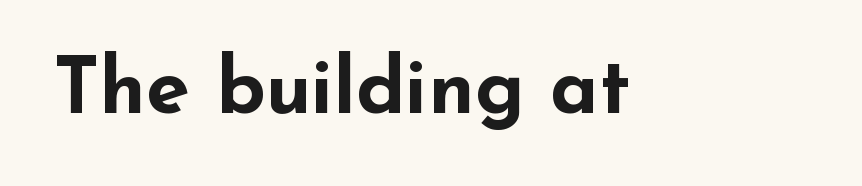
Q: Is the text bold? A: Yes.
Q: Is the text italic (slanted)? A: No, it is upright.
Q: Is the typeface a serif or a sans-serif typeface? A: Sans-serif.
Q: Is the text underlined? A: No.
Q: Is the spacing between letters normal or unusually wide? A: Normal.
Q: Width (condensed, normal, or wide)? A: Wide.
Q: Stroke contrast? A: Low.
Q: x-height? A: Small.
Q: Monospaced? A: No.
